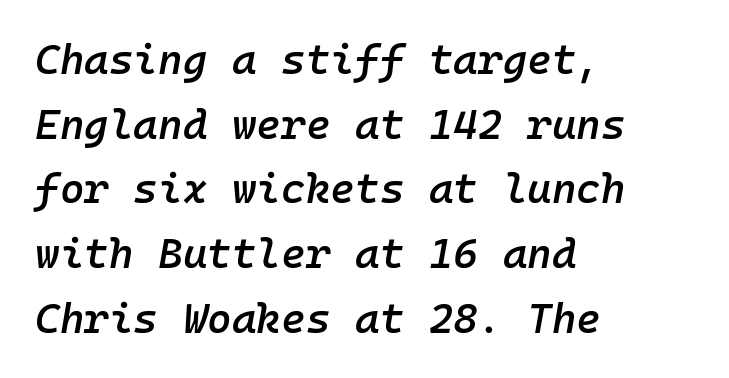
The image shows 42 px semibold type, italic (leaning right), monospaced; set left-aligned, normal line spacing (1.54x), normal letter spacing, not underlined; low stroke contrast and a medium x-height.
